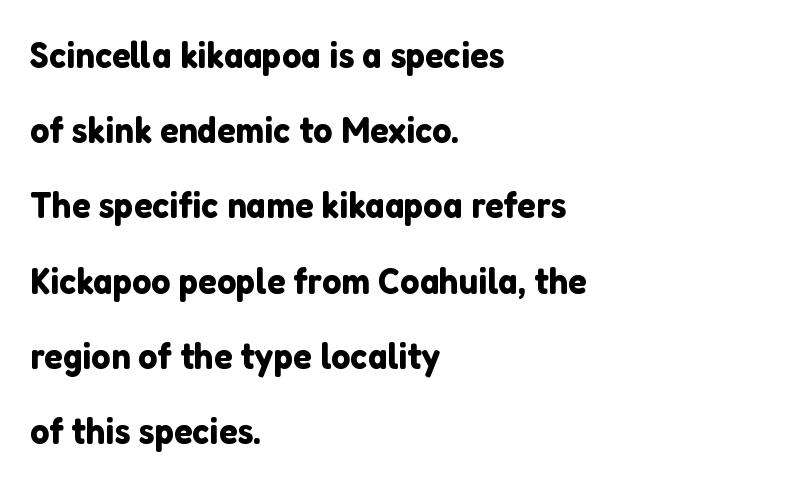
Decoration check: the copy has no underline. Here the designer chose a conventional face with non-uniform glyph widths. The lettering stays uniformly vertical, giving the passage a roman look. The face used here is a sans, in the tradition of grotesques and geometrics. Look at the tracking — it's just the regular setting, nothing added. These lines are set flush left with a ragged right edge.
